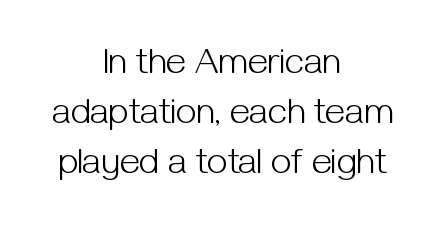
The image shows 36 px light sans-serif type, upright; set centered, normal line spacing (1.39x), normal letter spacing, not underlined; medium stroke contrast and a medium x-height.
